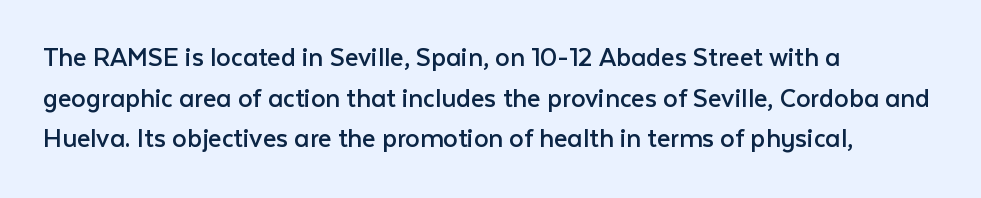
{"serif": "no", "italic": "no", "bold": "no", "weight": "regular", "width": "normal", "stroke_contrast": "low", "x_height": "medium", "monospaced": "no", "underline": "no", "align": "left", "line_spacing": "normal", "line_spacing_ratio": 1.4, "letter_spacing": "normal", "letter_spacing_em": 0.0, "glyph_px": 29}
